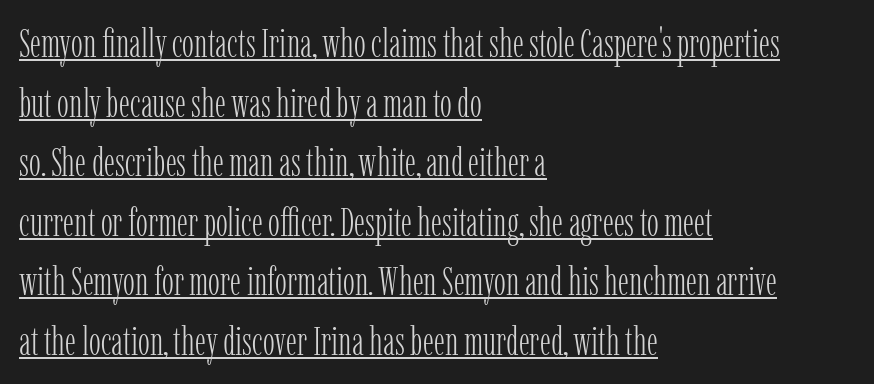
The image shows 40 px light, condensed serif type, upright; set left-aligned, normal line spacing (1.49x), normal letter spacing, underlined; low stroke contrast and a medium x-height.
